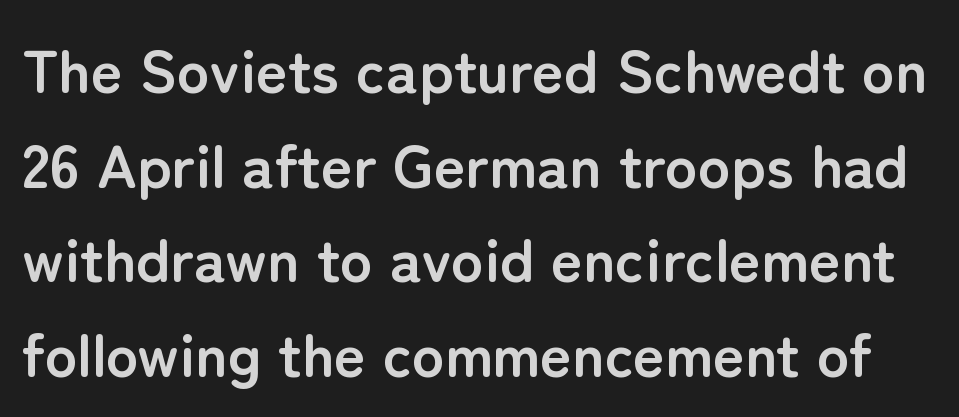
It's the straight-up-and-down kind of type. In terms of letterform style, serifs are entirely absent. Rule under the text: the space is simply empty. The sample has been set heavy, in full bold. Look at the tracking — it's just the regular setting, nothing added. Here the designer chose a conventional face with non-uniform glyph widths.
